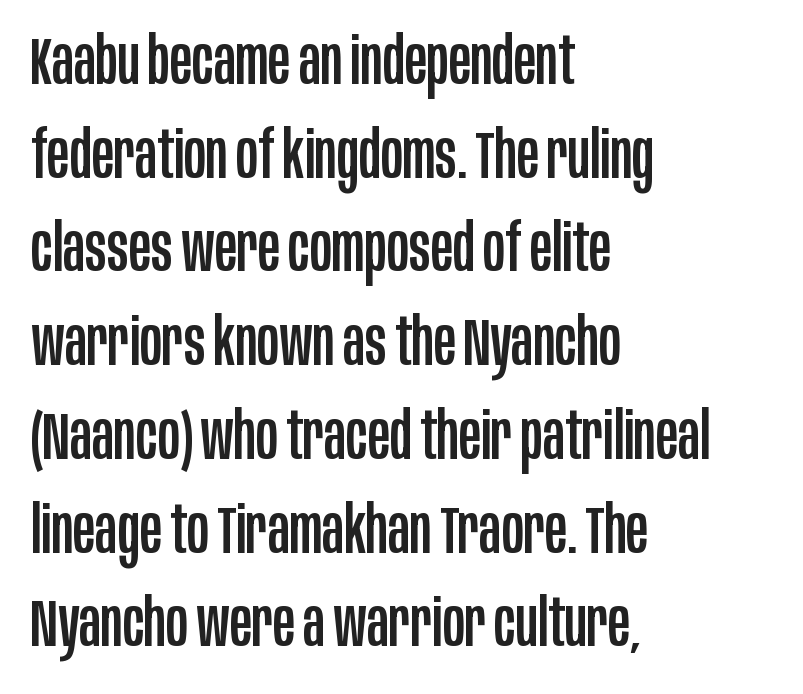
Q: Is the text italic (slanted)? A: No, it is upright.
Q: Is the typeface a serif or a sans-serif typeface? A: Sans-serif.
Q: Is the text underlined? A: No.
Q: How is the paragraph aligned? A: Left-aligned.
Q: Is the spacing between letters normal or unusually wide? A: Normal.
Q: Is the spacing between lines tight, normal or loose? A: Normal.
Q: Width (condensed, normal, or wide)? A: Condensed.
Q: Stroke contrast? A: Low.
Q: x-height? A: Large.
Q: Monospaced? A: No.
